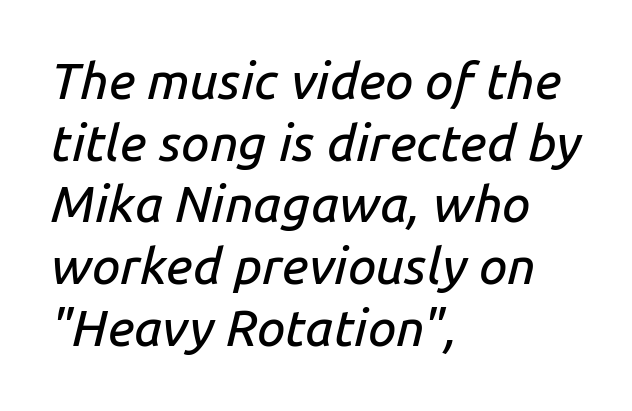
The image shows 51 px text type, italic (leaning right); set left-aligned, line spacing 1.21x, normal letter spacing, not underlined; low stroke contrast and a medium x-height.
